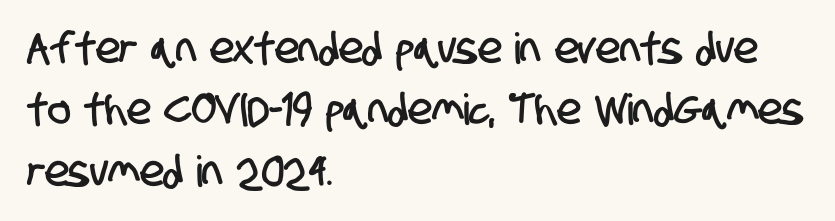
{"serif": "no", "width": "condensed", "stroke_contrast": "low", "x_height": "large", "monospaced": "no", "underline": "no", "align": "left", "line_spacing": "normal", "line_spacing_ratio": 1.43, "letter_spacing": "normal", "letter_spacing_em": 0.0, "glyph_px": 43}
